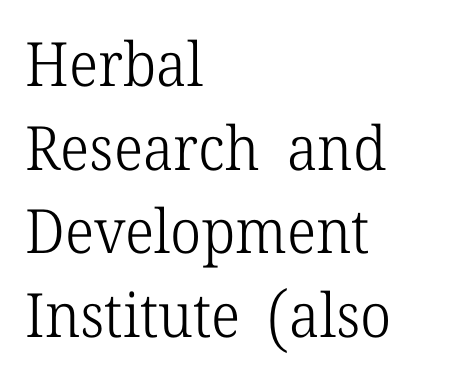
The image shows 61 px light serif type, upright; set left-aligned, normal line spacing (1.37x), normal letter spacing, not underlined; low stroke contrast and a medium x-height.
